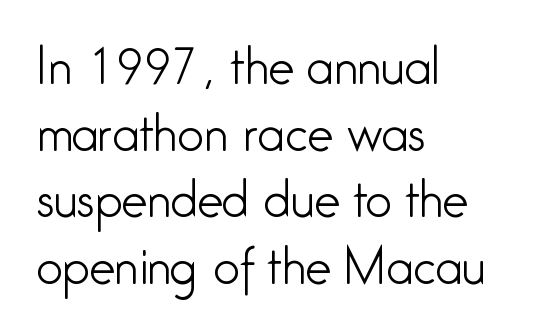
If you drew a ruler down the left edge, every line would touch it. The rows are spaced the way most documents space them. Nothing sits at the stroke ends, so this counts as sans-serif. The line texture is even and compact thanks to regular tracking. Rule under the text: the space is simply empty.
